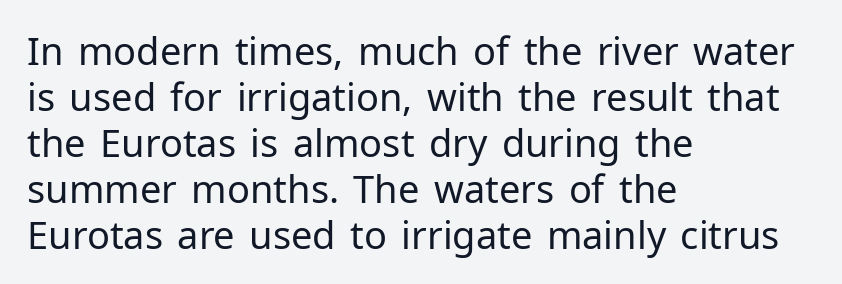
{"serif": "no", "italic": "no", "bold": "no", "weight": "regular", "width": "normal", "stroke_contrast": "low", "x_height": "medium", "monospaced": "no", "underline": "no", "align": "left", "line_spacing_ratio": 1.21, "letter_spacing": "normal", "letter_spacing_em": 0.0, "glyph_px": 38}
